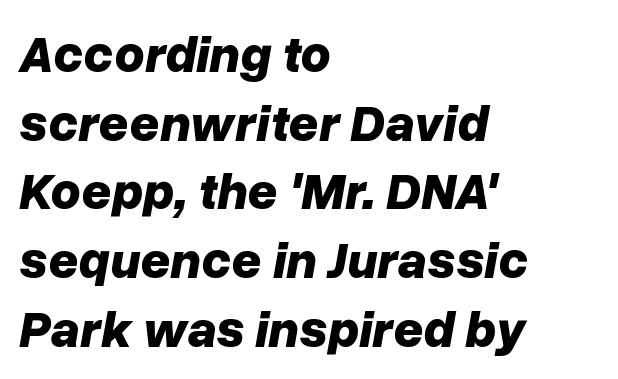
The rendering uses a moderate line-height, typical for paragraphs. Posture: slanted. A typesetter would call this zero additional tracking. The passage shown is not underscored anywhere. This sample is left-justified, so line endings fall wherever the words run out. Looks like regular typesetting: each glyph gets only the width it needs.
